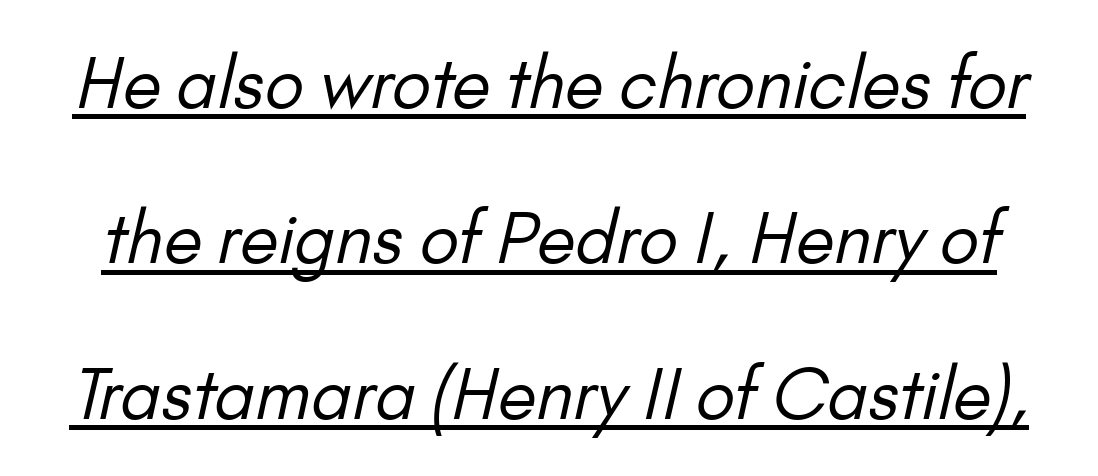
The image shows 70 px regular-weight sans-serif type; set loose line spacing (2.22x), normal letter spacing, underlined; low stroke contrast and a small x-height.
